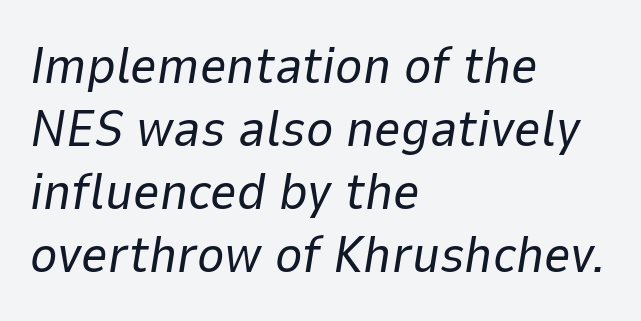
{"italic": "yes", "lean": "right", "slant_degrees": 9, "bold": "no", "weight": "regular", "width": "normal", "stroke_contrast": "low", "x_height": "medium", "monospaced": "no", "underline": "no", "align": "left", "line_spacing_ratio": 1.21, "letter_spacing": "normal", "letter_spacing_em": 0.0, "glyph_px": 52}
